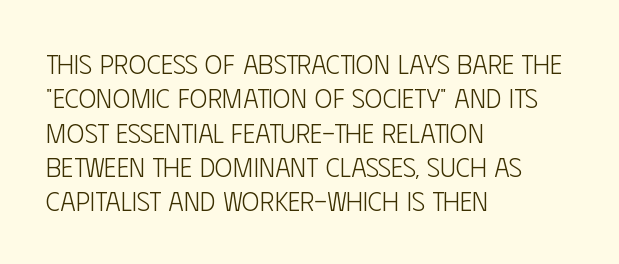
{"italic": "no", "bold": "no", "underline": "no", "align": "left", "line_spacing": "normal", "line_spacing_ratio": 1.27, "letter_spacing": "normal", "letter_spacing_em": 0.0, "glyph_px": 27}
